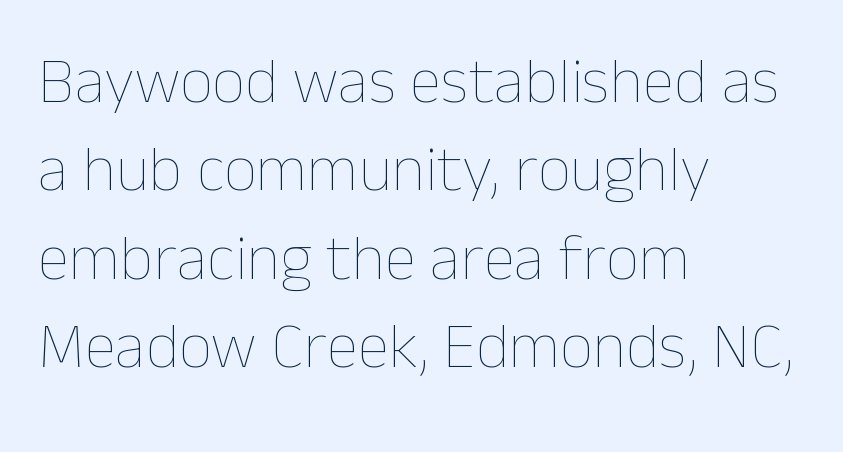
Rule under the text: the space is simply empty. The rendering keeps characters at their native spacing. These lines are rendered in a variable-pitch font. Compared with typical paragraphs, the rows here are spaced about the same. Bold? No — there's no thickening of the strokes.
